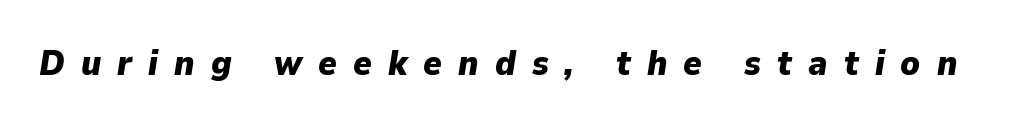
{"italic": "yes", "lean": "right", "slant_degrees": 9, "bold": "yes", "weight": "heavy", "width": "normal", "stroke_contrast": "low", "x_height": "medium", "monospaced": "no", "underline": "no", "letter_spacing": "wide", "letter_spacing_em": 0.46, "glyph_px": 35}
